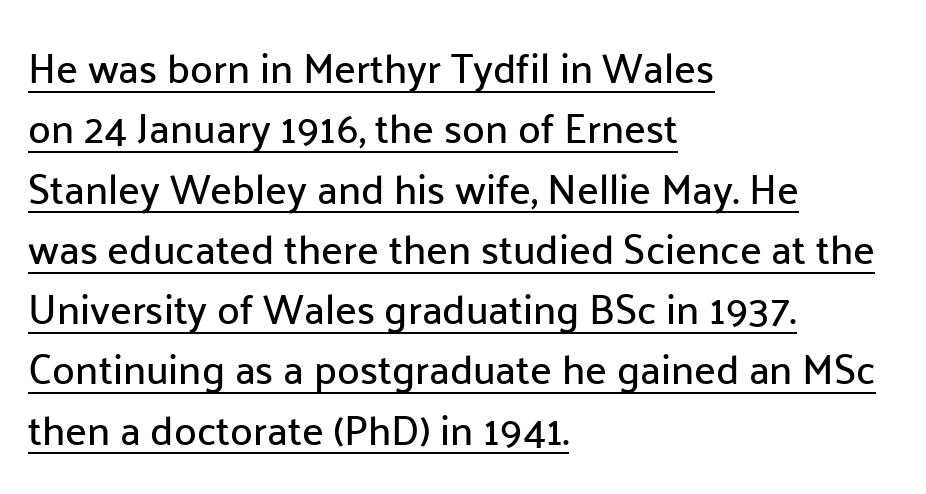
Q: Is the text italic (slanted)? A: No, it is upright.
Q: Is the typeface a serif or a sans-serif typeface? A: Sans-serif.
Q: Is the text underlined? A: Yes.
Q: How is the paragraph aligned? A: Left-aligned.
Q: Is the spacing between letters normal or unusually wide? A: Normal.
Q: Is the spacing between lines tight, normal or loose? A: Normal.
Q: Width (condensed, normal, or wide)? A: Normal.
Q: Stroke contrast? A: Low.
Q: x-height? A: Medium.
Q: Monospaced? A: No.
